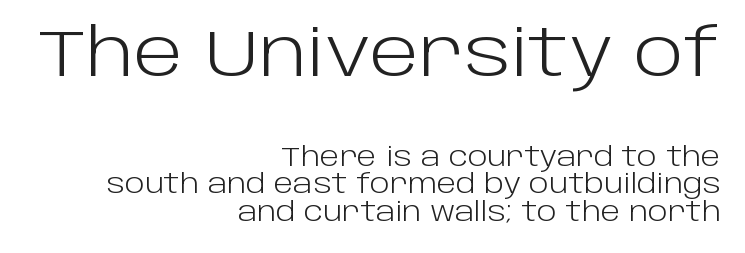
{"serif": "no", "italic": "no", "bold": "no", "weight": "light", "width": "normal", "stroke_contrast": "low", "x_height": "large", "monospaced": "no", "underline": "no", "align": "right", "line_spacing": "tight", "line_spacing_ratio": 1.06, "letter_spacing": "normal", "letter_spacing_em": 0.0, "larger_block": "first", "size_ratio": 2.5, "glyph_px": 65}
